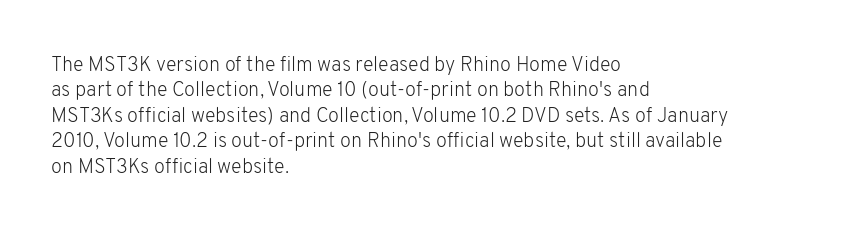
{"italic": "no", "bold": "no", "underline": "no", "align": "left", "line_spacing": "normal", "line_spacing_ratio": 1.27, "letter_spacing": "normal", "letter_spacing_em": 0.0, "glyph_px": 20}
